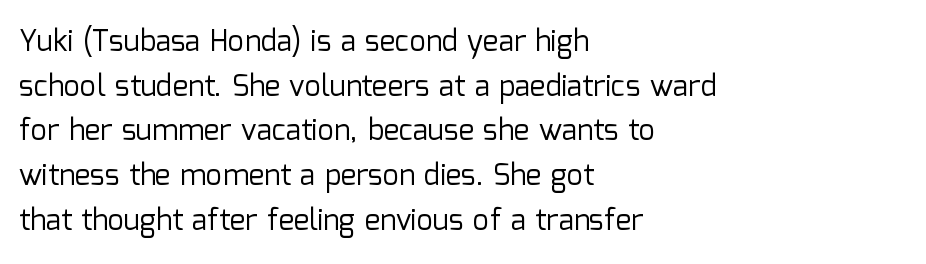
The image shows 29 px regular-weight sans-serif type, upright; set left-aligned, normal line spacing (1.54x), normal letter spacing, not underlined; low stroke contrast and a medium x-height.
